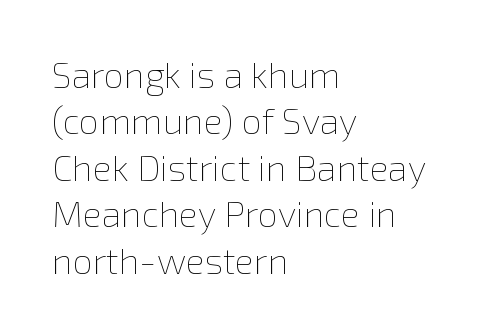
{"italic": "no", "bold": "no", "weight": "thin", "width": "normal", "x_height": "medium", "monospaced": "no", "underline": "no", "align": "left", "line_spacing": "normal", "line_spacing_ratio": 1.29, "letter_spacing": "normal", "letter_spacing_em": 0.0, "glyph_px": 36}
